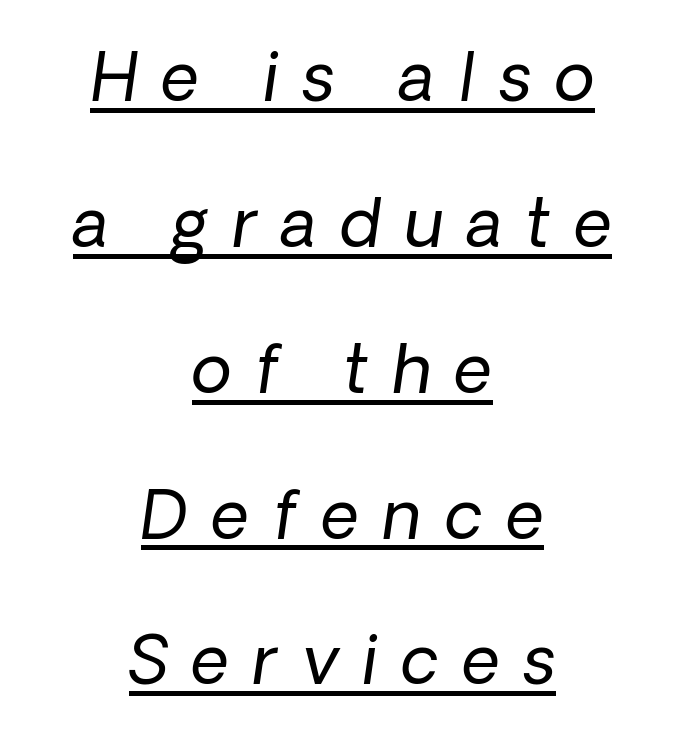
{"serif": "no", "bold": "no", "weight": "regular", "width": "normal", "stroke_contrast": "low", "x_height": "medium", "monospaced": "no", "underline": "yes", "align": "center", "line_spacing": "loose", "line_spacing_ratio": 2.21, "letter_spacing": "wide", "letter_spacing_em": 0.36, "glyph_px": 66}
